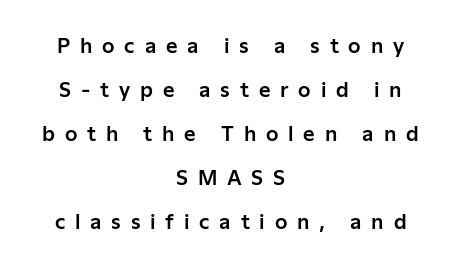
{"italic": "no", "underline": "no", "align": "center", "line_spacing": "loose", "line_spacing_ratio": 2.2, "letter_spacing": "wide", "letter_spacing_em": 0.49, "glyph_px": 20}
